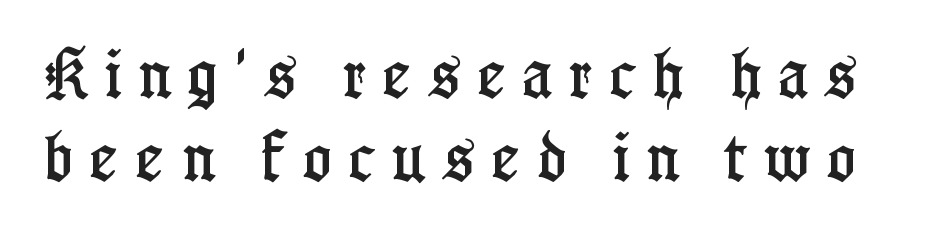
The image shows 53 px condensed serif type, upright; set normal line spacing (1.56x), unusually wide letter spacing (+0.32 em), not underlined; low stroke contrast and a medium x-height.
